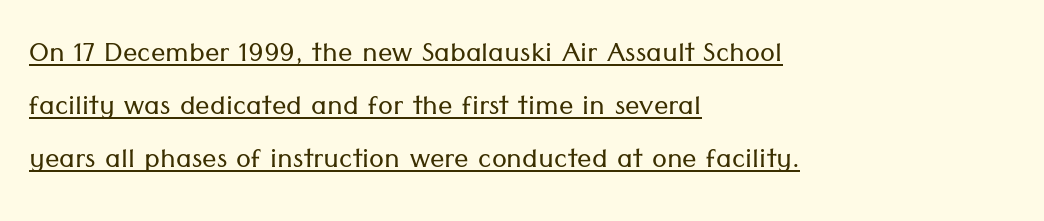
Q: Is the text bold? A: No.
Q: Is the text italic (slanted)? A: No, it is upright.
Q: Is the typeface a serif or a sans-serif typeface? A: Sans-serif.
Q: Is the text underlined? A: Yes.
Q: How is the paragraph aligned? A: Left-aligned.
Q: Is the spacing between letters normal or unusually wide? A: Normal.
Q: Is the spacing between lines tight, normal or loose? A: Normal.
Q: Width (condensed, normal, or wide)? A: Normal.
Q: Stroke contrast? A: Low.
Q: x-height? A: Medium.
Q: Monospaced? A: No.
